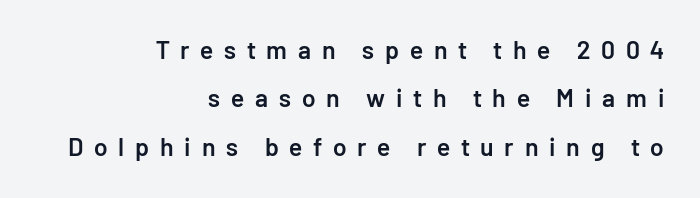
{"italic": "no", "bold": "semi", "underline": "no", "align": "right", "line_spacing": "loose", "line_spacing_ratio": 1.94, "letter_spacing": "wide", "letter_spacing_em": 0.43, "glyph_px": 25}
